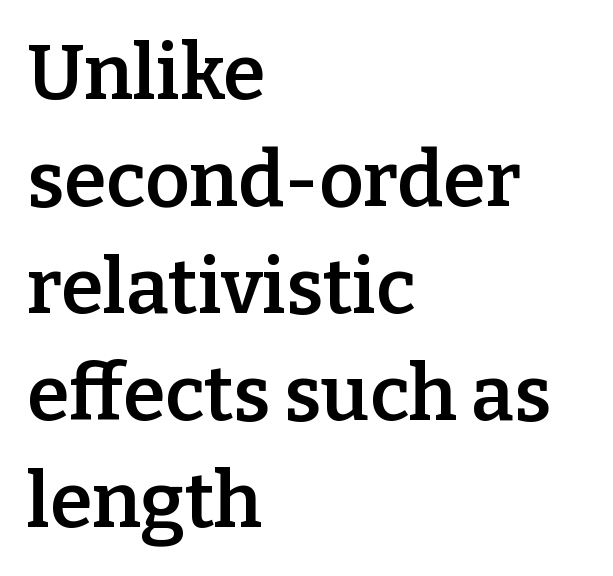
{"serif": "yes", "italic": "no", "bold": "semi", "weight": "semibold", "width": "normal", "stroke_contrast": "low", "x_height": "medium", "monospaced": "no", "underline": "no", "align": "left", "line_spacing": "normal", "line_spacing_ratio": 1.39, "letter_spacing": "normal", "letter_spacing_em": 0.0, "glyph_px": 77}
